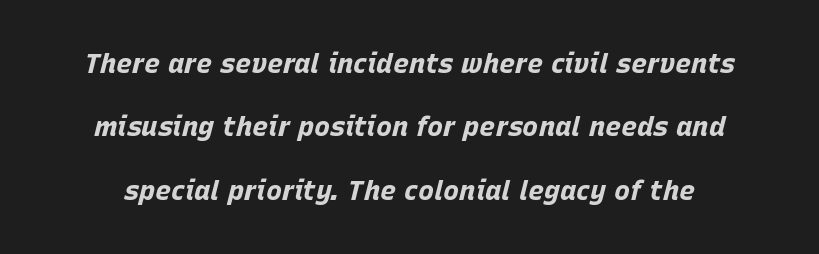
Q: Is the text bold? A: Yes.
Q: Is the text italic (slanted)? A: Yes, it leans right by about 15 degrees.
Q: Is the text underlined? A: No.
Q: Is the spacing between letters normal or unusually wide? A: Normal.
Q: Is the spacing between lines tight, normal or loose? A: Loose.
